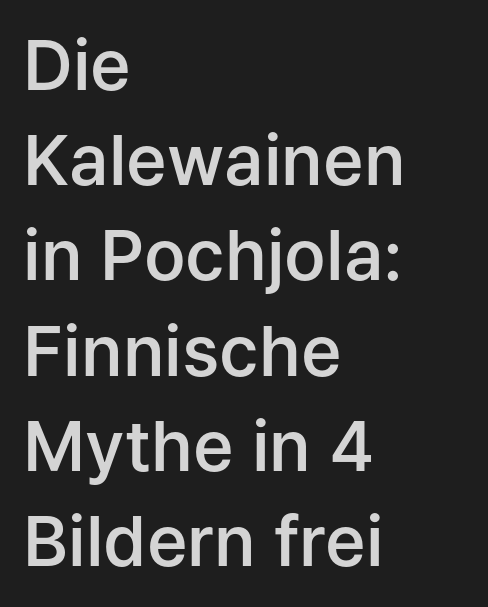
Look at the bottom of the vertical strokes: they stop flat, with no serifs. Emphasis by weight is partial: semibold. Honestly, there is no underline to notice here at all. This sample keeps an unexceptional amount of space between lines.
